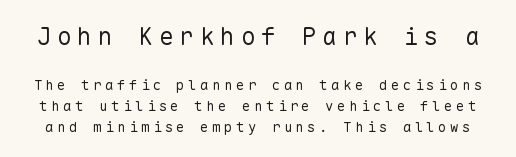
{"italic": "no", "bold": "no", "underline": "no", "line_spacing": "normal", "line_spacing_ratio": 1.49, "letter_spacing": "wide", "letter_spacing_em": 0.25, "larger_block": "first", "size_ratio": 1.71, "glyph_px": 24}
